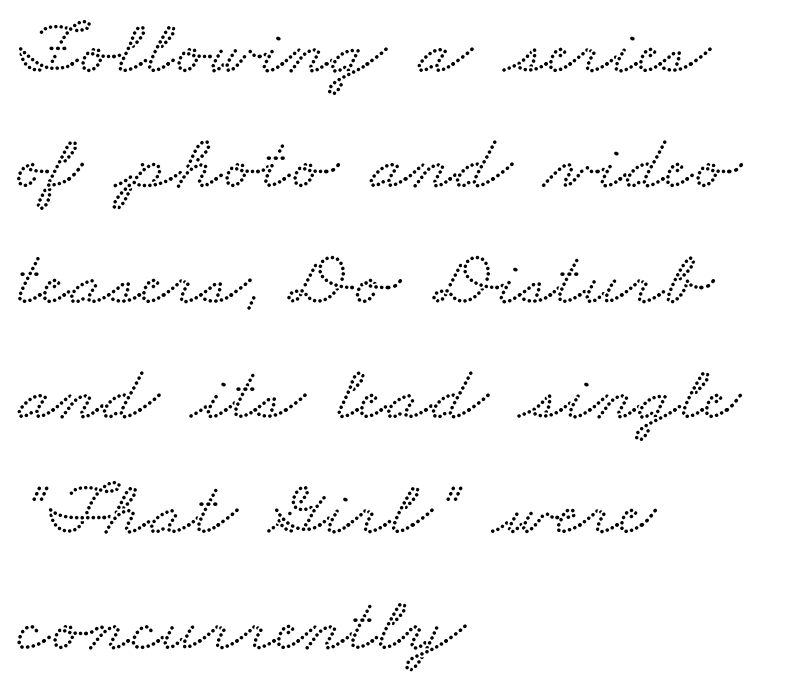
Q: Is the text underlined? A: No.
Q: How is the paragraph aligned? A: Left-aligned.
Q: Is the spacing between letters normal or unusually wide? A: Normal.
Q: Is the spacing between lines tight, normal or loose? A: Normal.
Q: Width (condensed, normal, or wide)? A: Wide.
Q: Stroke contrast? A: Low.
Q: x-height? A: Small.
Q: Monospaced? A: No.
